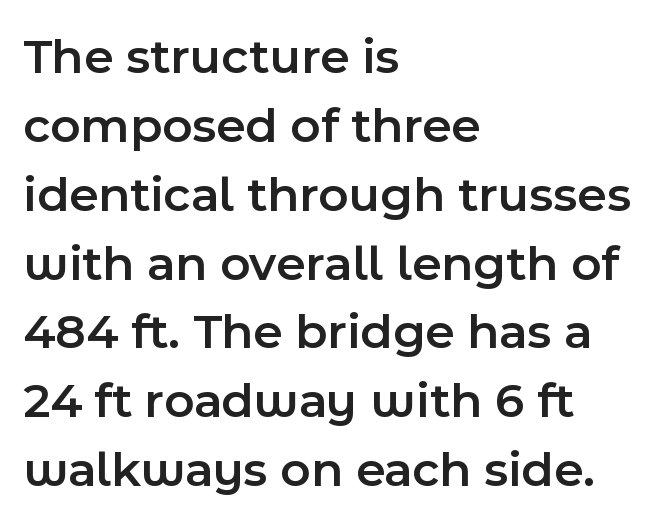
{"serif": "no", "italic": "no", "bold": "semi", "weight": "semibold", "width": "normal", "x_height": "medium", "monospaced": "no", "underline": "no", "align": "left", "line_spacing": "normal", "line_spacing_ratio": 1.35, "letter_spacing": "normal", "letter_spacing_em": 0.0, "glyph_px": 51}
